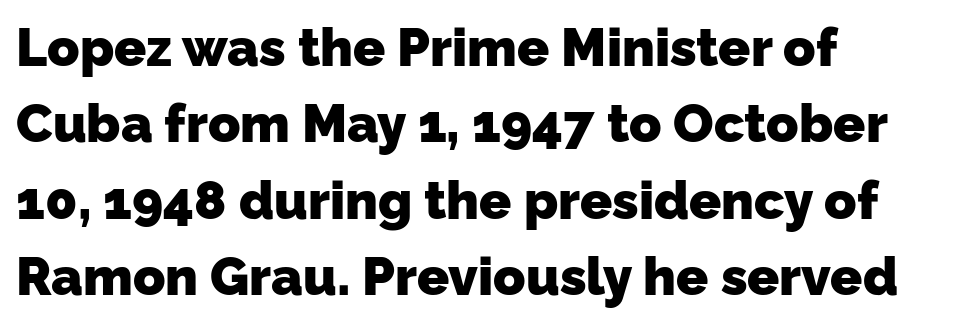
Underlining? Definitely not there. Summary of weight: heavy, a full bold. The paragraph has a hard left edge and a soft right edge. Nothing unusual about the tracking: characters are spaced as the font intends. The rendering shows plain stroke endings on the letterforms — a sans-serif design.
